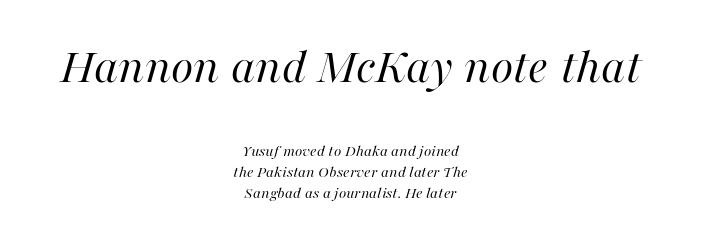
The image shows 52 px regular-weight type, italic (leaning right); set centered, line spacing 1.22x, normal letter spacing, not underlined; the first (top) block is 3.06x larger; high stroke contrast and a medium x-height.
